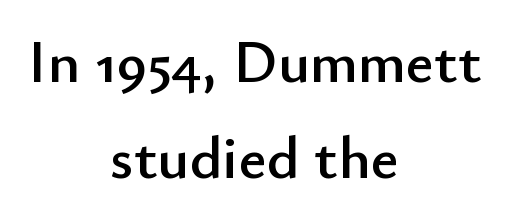
The image shows 61 px sans-serif type, upright; set centered, normal line spacing (1.57x), normal letter spacing, not underlined; low stroke contrast and a small x-height.
